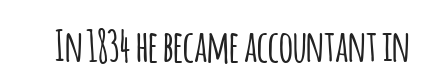
The image shows 44 px condensed sans-serif type, upright; set normal letter spacing, not underlined; low stroke contrast and a large x-height.
